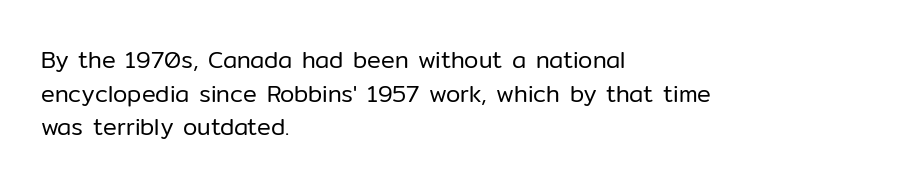
{"italic": "no", "bold": "no", "underline": "no", "align": "left", "line_spacing": "normal", "line_spacing_ratio": 1.46, "letter_spacing": "normal", "letter_spacing_em": 0.0, "glyph_px": 23}
